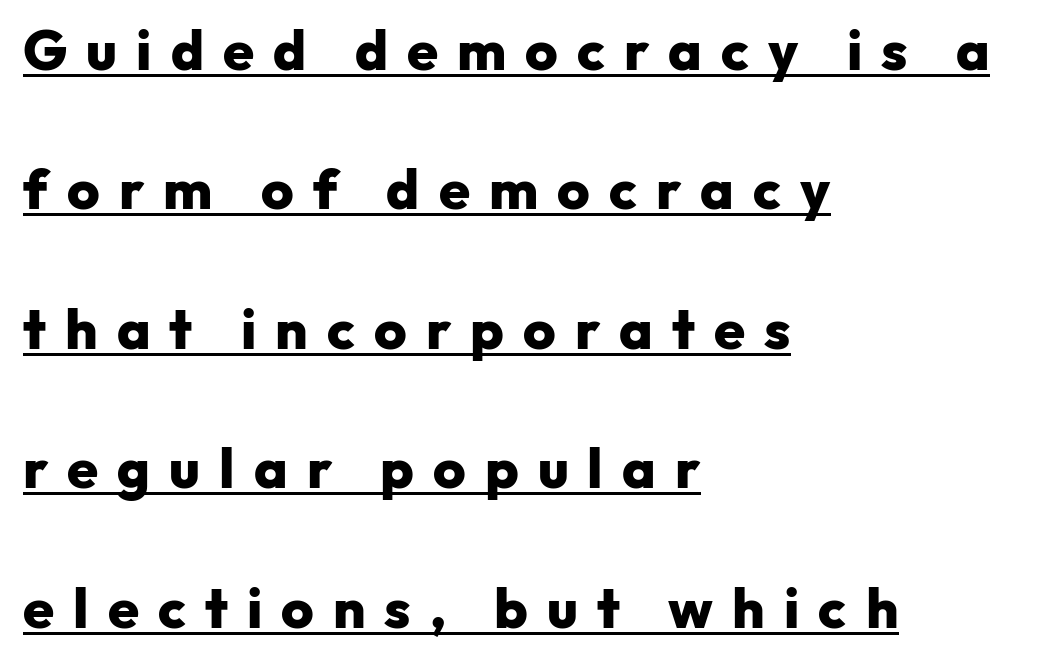
The image shows 56 px heavy sans-serif type, upright; set left-aligned, loose line spacing (2.49x), unusually wide letter spacing (+0.34 em), underlined; low stroke contrast and a medium x-height.
